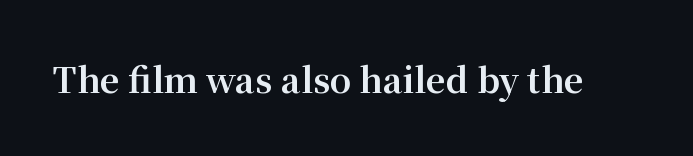
Here the designer chose a conventional face with non-uniform glyph widths. This sample uses an upright cut, with every glyph sitting square on the baseline. Just letters on the line, the space beneath them empty. The font family rendered here belongs to the serif group. Letter spacing: default. The font is running at its bold setting.
